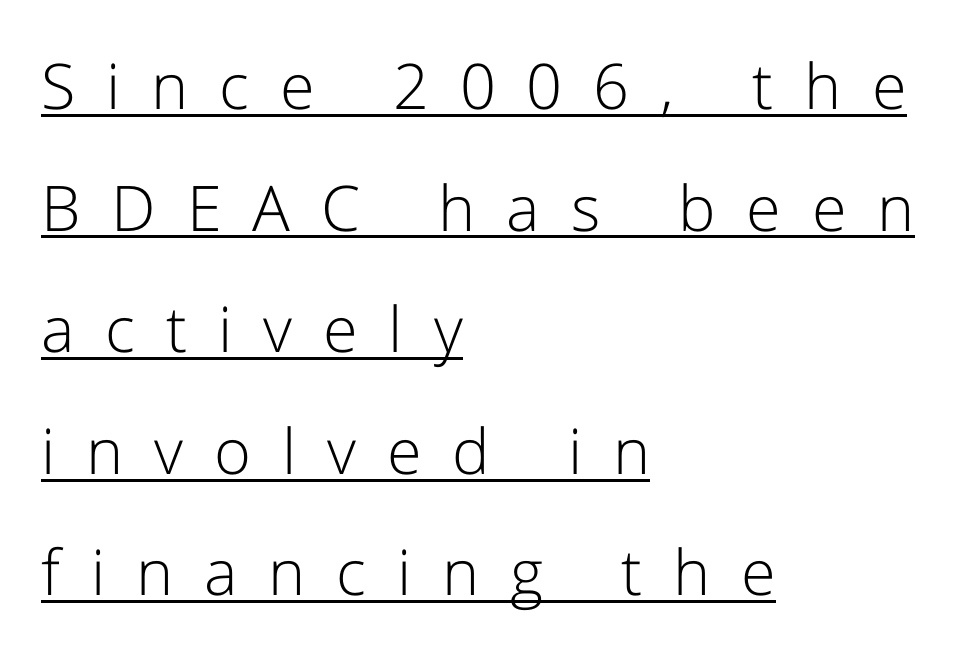
Q: Is the text bold? A: No.
Q: Is the text italic (slanted)? A: No, it is upright.
Q: Is the typeface a serif or a sans-serif typeface? A: Sans-serif.
Q: Is the text underlined? A: Yes.
Q: How is the paragraph aligned? A: Left-aligned.
Q: Is the spacing between letters normal or unusually wide? A: Unusually wide.
Q: Is the spacing between lines tight, normal or loose? A: Loose.
Q: Width (condensed, normal, or wide)? A: Normal.
Q: Stroke contrast? A: Low.
Q: x-height? A: Medium.
Q: Monospaced? A: No.
